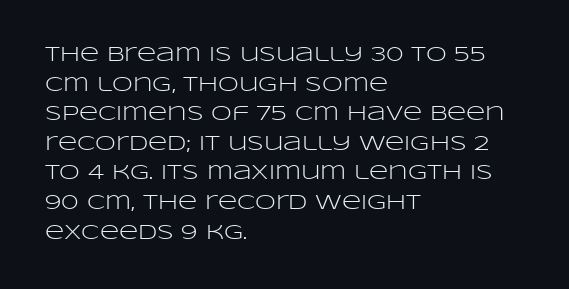
Quick note: underline off. Do the letters lean? They stand straight. The text block is weighted toward the left margin, trailing off unevenly rightward. This rendering leaves character spacing at its baseline value. Vertical spacing — default.
